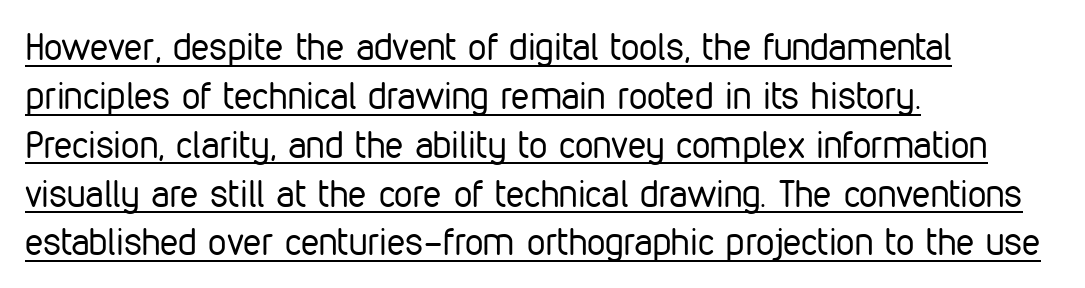
The image shows 37 px regular-weight, condensed sans-serif type, upright; set left-aligned, normal line spacing (1.32x), normal letter spacing, underlined; low stroke contrast and a medium x-height.
